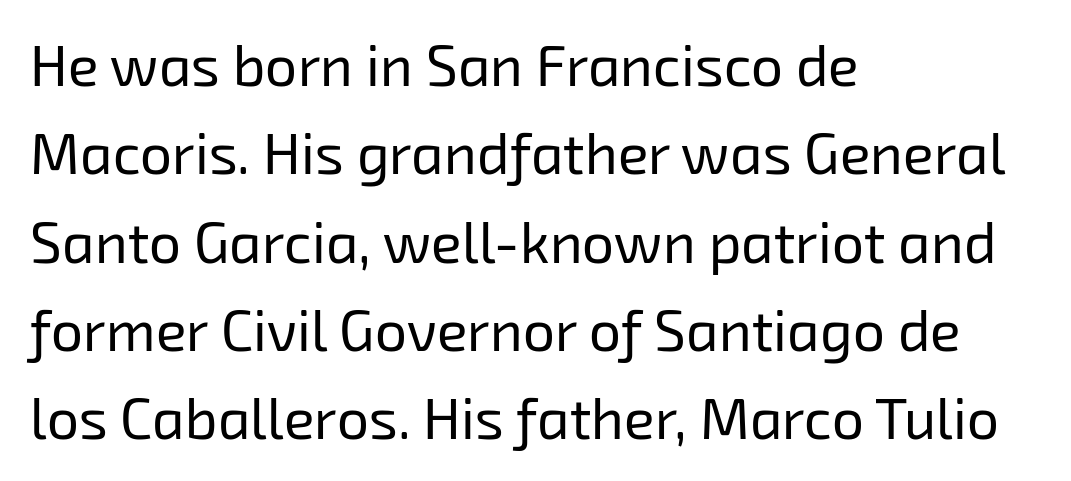
Think of a printed novel: that variable character pitch is what you see here. The vertical gap from one line to the next is medium. Nobody drew a line under any word here. Letterform terminals end flat and unadorned throughout the passage. Heft: none added — not bold.
